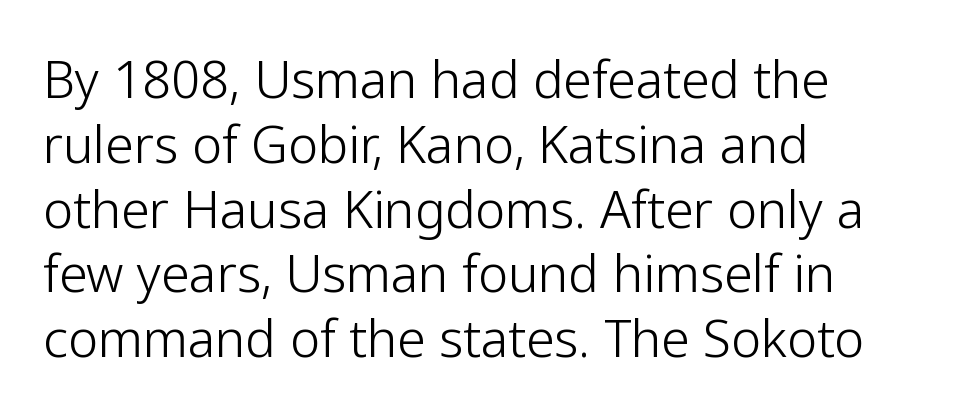
Bold? No — there's no thickening of the strokes. The lettering holds an erect, upright posture throughout. Is this a fixed-width face? No — the glyphs have proportional, varying widths. Baseline-to-baseline distance is the conventional proportion of letter height. The text block is weighted toward the left margin, trailing off unevenly rightward. Serifs: no, the terminals of the letterforms are clean.
